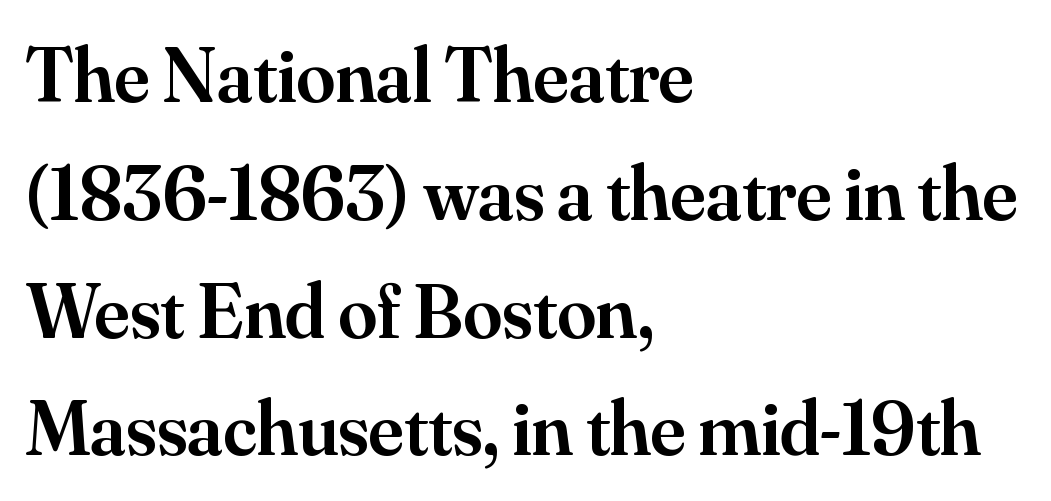
The image shows 78 px semibold serif type, upright; set left-aligned, normal line spacing (1.51x), normal letter spacing, not underlined; medium stroke contrast and a small x-height.
